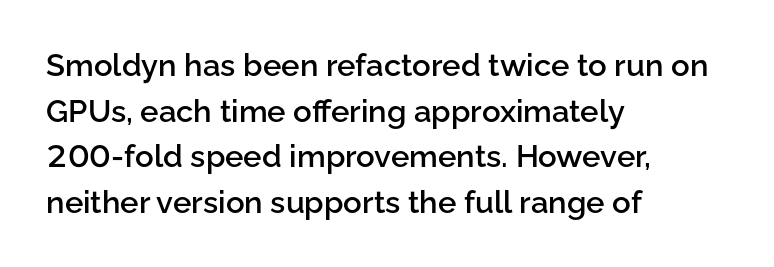
Examine the stroke ends and you'll find no serifs. Typeset ragged right — the left edge is the straight one. Tall strokes in this sample are plumb rather than angled. How would I describe the line gaps? Plain and ordinary. Is this a fixed-width face? No — the glyphs have proportional, varying widths.
